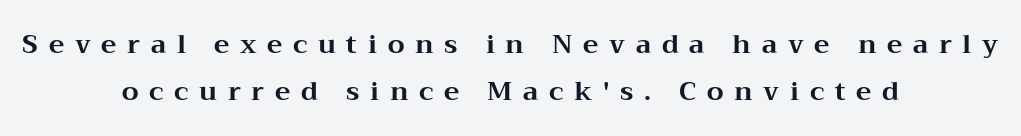
Q: Is the text bold? A: Yes.
Q: Is the text italic (slanted)? A: No, it is upright.
Q: Is the text underlined? A: No.
Q: How is the paragraph aligned? A: Centered.
Q: Is the spacing between letters normal or unusually wide? A: Unusually wide.
